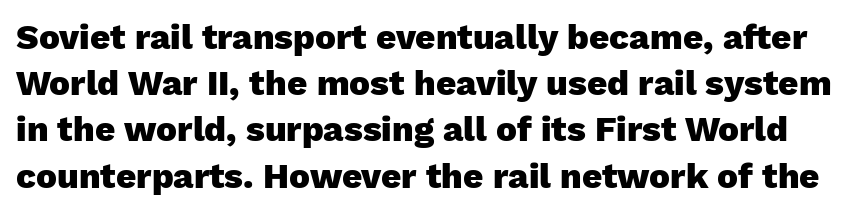
Tracking here is standard; glyphs follow each other at the usual distance. Classification — sans serif. The rows are spaced the way most documents space them. The strip under each line holds only bare page. The lettering stays uniformly vertical, giving the passage a roman look. Varying glyph widths throughout — classic text-font behaviour.
